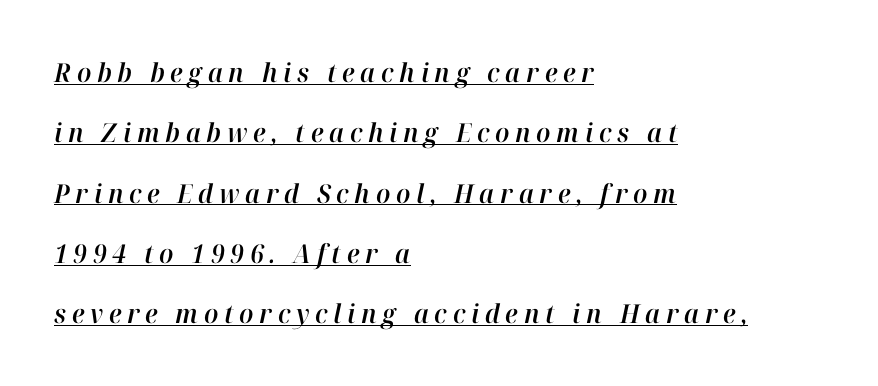
{"italic": "yes", "lean": "right", "slant_degrees": 12, "underline": "yes", "align": "left", "line_spacing": "loose", "line_spacing_ratio": 2.32, "letter_spacing": "wide", "letter_spacing_em": 0.22, "glyph_px": 26}
